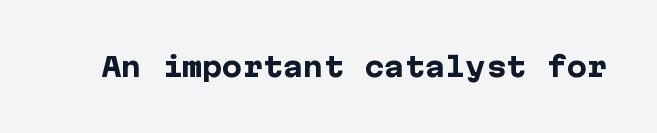
Q: Is the text bold? A: Yes.
Q: Is the text italic (slanted)? A: No, it is upright.
Q: Is the text underlined? A: No.
Q: Is the spacing between letters normal or unusually wide? A: Normal.
